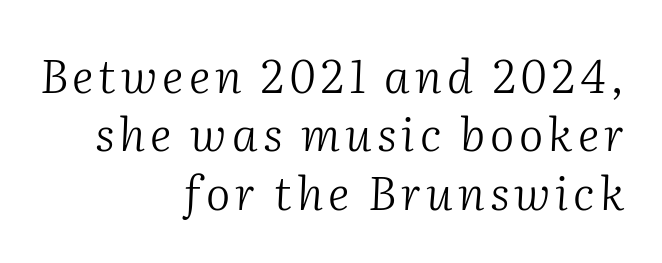
The image shows 46 px light serif type, italic (leaning right); set right-aligned, normal line spacing (1.27x), not underlined; medium stroke contrast and a medium x-height.
